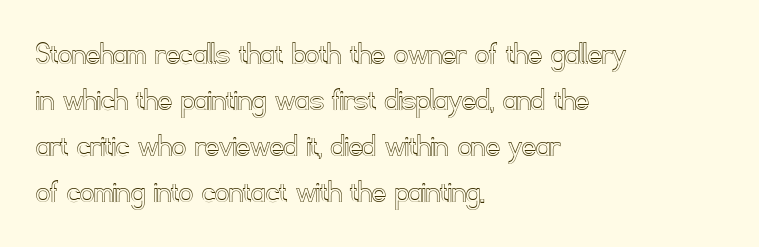
Q: Is the text italic (slanted)? A: No, it is upright.
Q: Is the text underlined? A: No.
Q: How is the paragraph aligned? A: Left-aligned.
Q: Is the spacing between letters normal or unusually wide? A: Normal.
Q: Is the spacing between lines tight, normal or loose? A: Normal.
Q: Width (condensed, normal, or wide)? A: Normal.
Q: x-height? A: Small.
Q: Monospaced? A: No.
